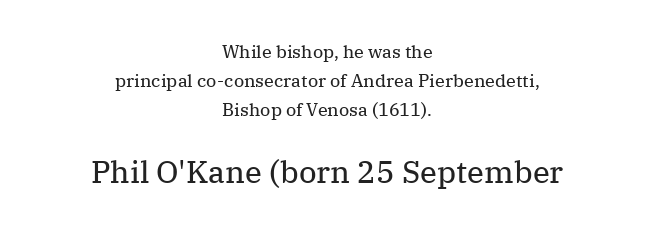
The image shows 31 px regular-weight serif type, upright; set centered, normal line spacing (1.62x), normal letter spacing, not underlined; the second (bottom) block is 1.72x larger; medium stroke contrast and a medium x-height.
